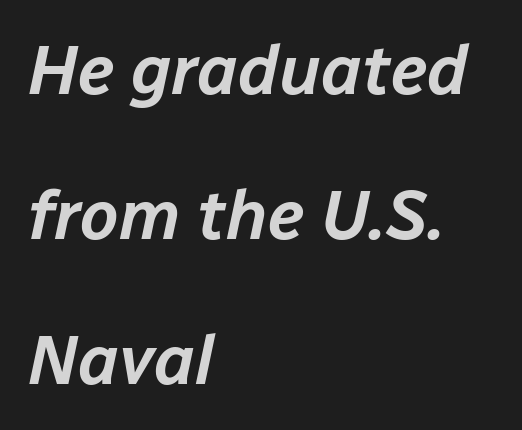
Q: Is the text italic (slanted)? A: Yes, it leans right by about 12 degrees.
Q: Is the text underlined? A: No.
Q: How is the paragraph aligned? A: Left-aligned.
Q: Is the spacing between letters normal or unusually wide? A: Normal.
Q: Is the spacing between lines tight, normal or loose? A: Loose.
Q: Width (condensed, normal, or wide)? A: Normal.
Q: Stroke contrast? A: Low.
Q: x-height? A: Medium.
Q: Monospaced? A: No.
